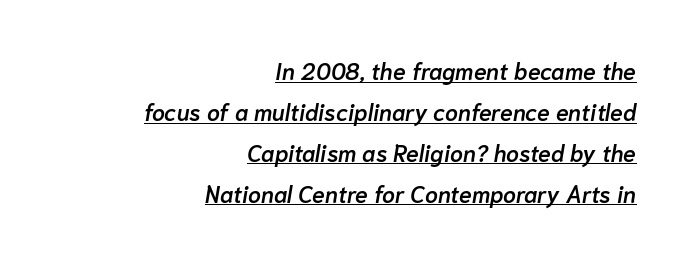
Q: Is the text bold? A: Semi-bold.
Q: Is the text italic (slanted)? A: Yes, it leans right by about 10 degrees.
Q: Is the text underlined? A: Yes.
Q: How is the paragraph aligned? A: Right-aligned.
Q: Is the spacing between letters normal or unusually wide? A: Normal.
